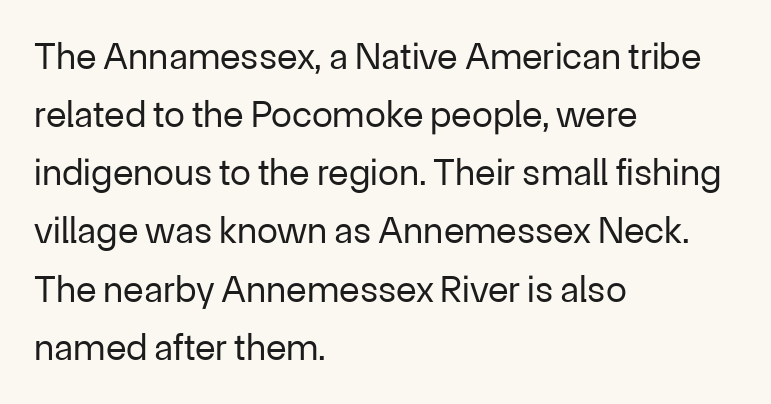
The image shows 38 px regular-weight sans-serif type, upright; set left-aligned, normal line spacing (1.53x), normal letter spacing, not underlined; low stroke contrast and a medium x-height.
